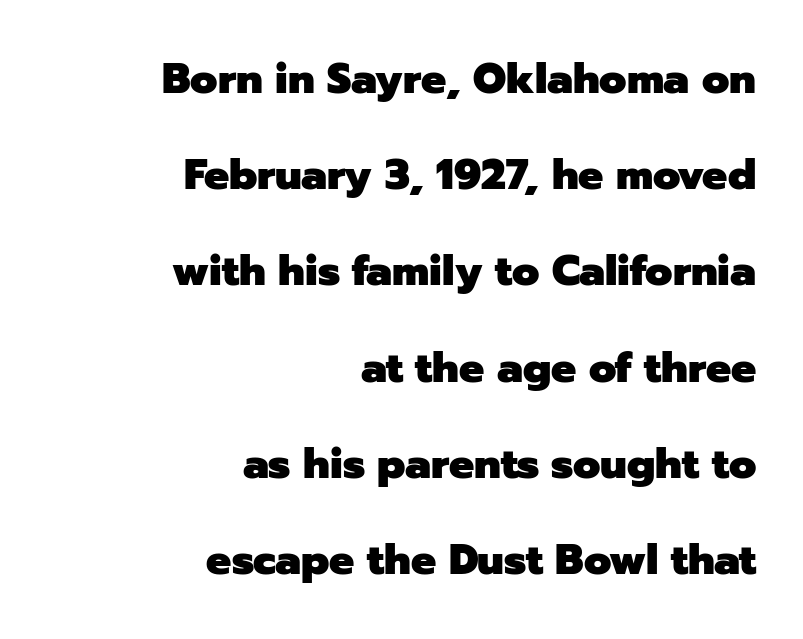
The image shows 42 px heavy sans-serif type, upright; set right-aligned, loose line spacing (2.29x), normal letter spacing, not underlined; low stroke contrast and a medium x-height.
